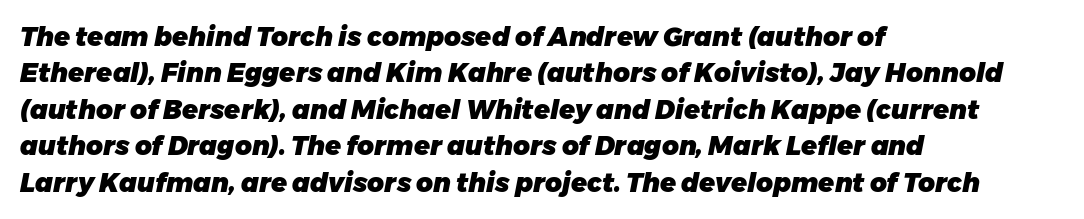
The image shows 26 px bold type, italic (leaning right); set left-aligned, normal line spacing (1.4x), normal letter spacing, not underlined.
